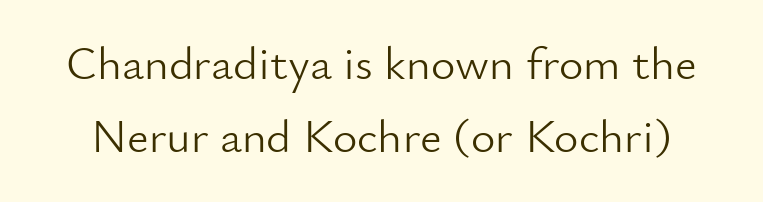
The foot of each line stays bare and open. There is no visible air inserted between adjacent glyphs. This block has exactly the height ordinary leading produces. The type sits square on the baseline with zero lean.
